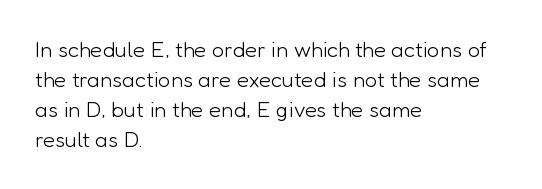
{"italic": "no", "bold": "no", "underline": "no", "align": "left", "line_spacing": "normal", "line_spacing_ratio": 1.37, "letter_spacing": "normal", "letter_spacing_em": 0.0, "glyph_px": 22}
